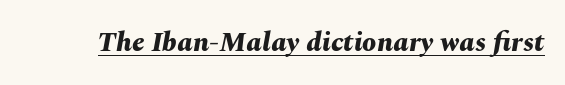
Q: Is the text bold? A: Yes.
Q: Is the text italic (slanted)? A: Yes, it leans right by about 10 degrees.
Q: Is the text underlined? A: Yes.
Q: Is the spacing between letters normal or unusually wide? A: Normal.
Q: Width (condensed, normal, or wide)? A: Normal.
Q: Stroke contrast? A: Medium.
Q: x-height? A: Medium.
Q: Monospaced? A: No.
